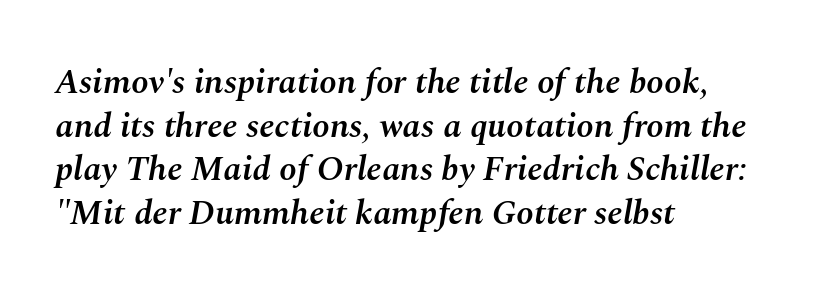
The image shows 35 px semibold type, italic (leaning right); set left-aligned, normal line spacing (1.25x), normal letter spacing, not underlined; medium stroke contrast and a medium x-height.
